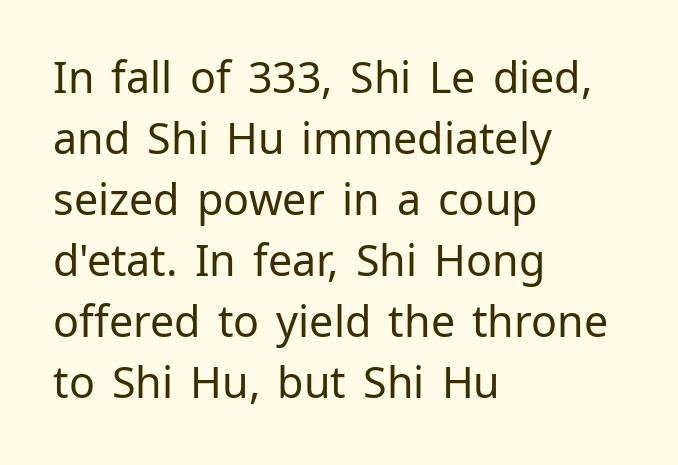
The image shows 43 px regular-weight sans-serif type, upright; set left-aligned, normal line spacing (1.42x), normal letter spacing, not underlined; low stroke contrast and a medium x-height.
